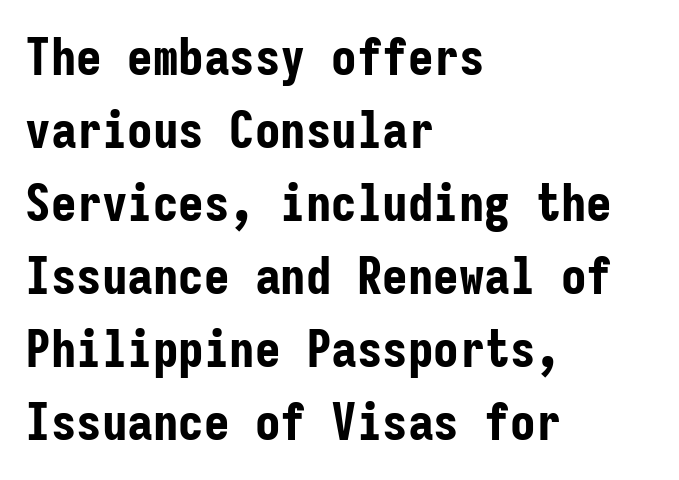
{"serif": "no", "italic": "no", "bold": "yes", "weight": "bold", "width": "condensed", "stroke_contrast": "low", "x_height": "medium", "monospaced": "yes", "underline": "no", "align": "left", "line_spacing": "normal", "line_spacing_ratio": 1.43, "letter_spacing": "normal", "letter_spacing_em": 0.0, "glyph_px": 51}
